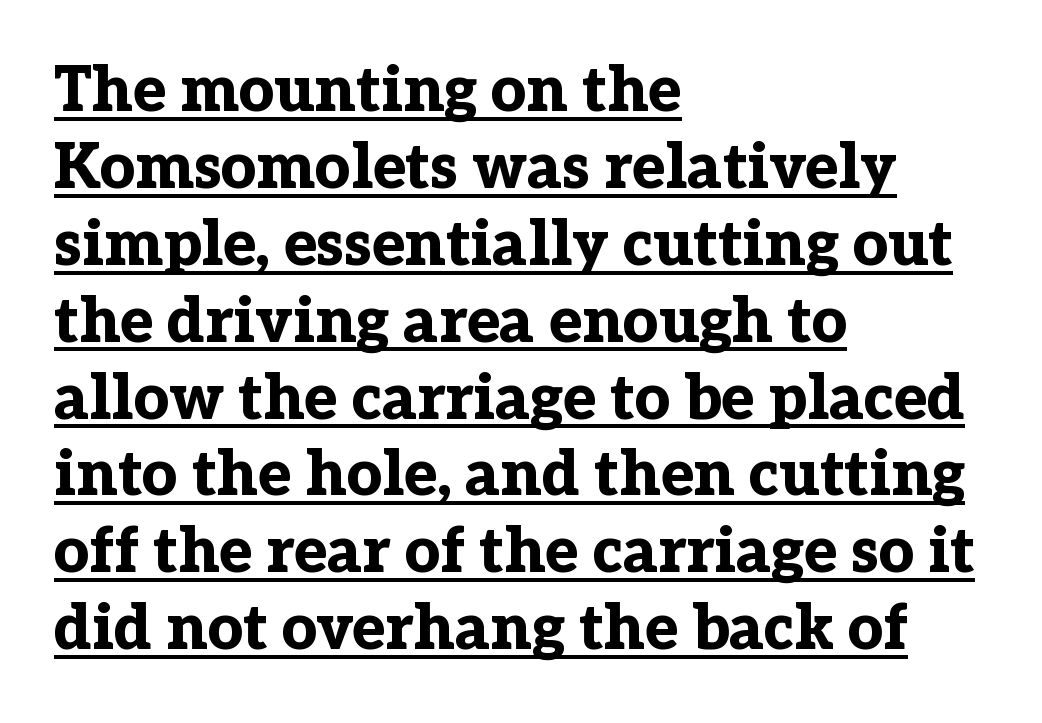
Q: Is the text bold? A: Yes.
Q: Is the text italic (slanted)? A: No, it is upright.
Q: Is the typeface a serif or a sans-serif typeface? A: Serif.
Q: Is the text underlined? A: Yes.
Q: How is the paragraph aligned? A: Left-aligned.
Q: Is the spacing between letters normal or unusually wide? A: Normal.
Q: Width (condensed, normal, or wide)? A: Normal.
Q: Stroke contrast? A: Low.
Q: x-height? A: Medium.
Q: Monospaced? A: No.
